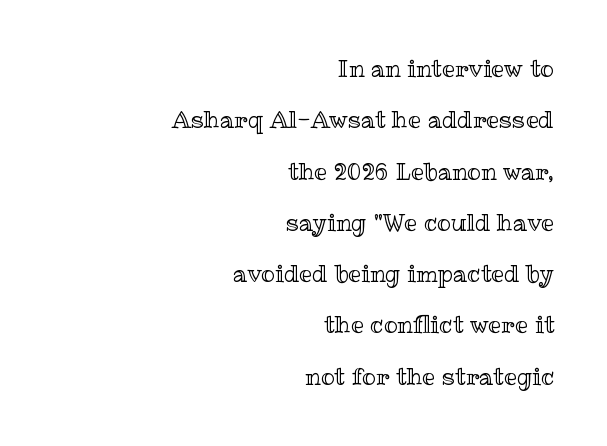
The image shows 23 px text type, upright; set right-aligned, loose line spacing (2.23x), normal letter spacing, not underlined.
